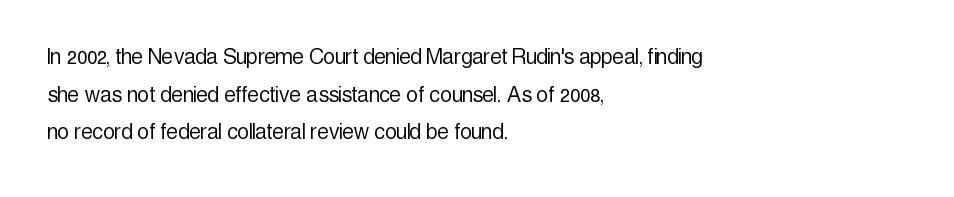
{"italic": "no", "bold": "no", "underline": "no", "align": "left", "line_spacing": "normal", "line_spacing_ratio": 1.45, "letter_spacing": "normal", "letter_spacing_em": 0.0, "glyph_px": 26}
